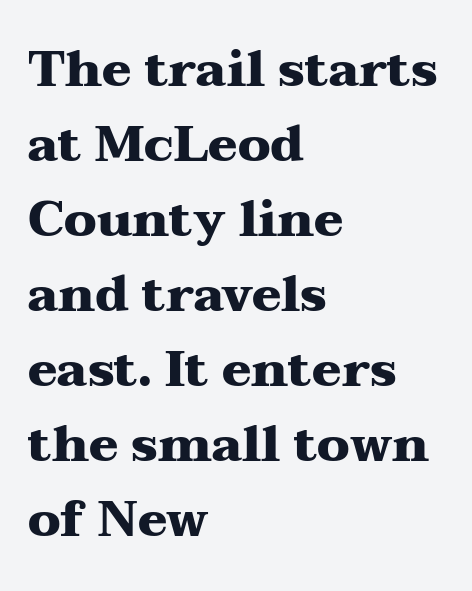
Q: Is the text bold? A: Yes.
Q: Is the text italic (slanted)? A: No, it is upright.
Q: Is the typeface a serif or a sans-serif typeface? A: Serif.
Q: Is the text underlined? A: No.
Q: How is the paragraph aligned? A: Left-aligned.
Q: Is the spacing between letters normal or unusually wide? A: Normal.
Q: Is the spacing between lines tight, normal or loose? A: Normal.
Q: Width (condensed, normal, or wide)? A: Wide.
Q: Stroke contrast? A: Medium.
Q: x-height? A: Medium.
Q: Monospaced? A: No.
